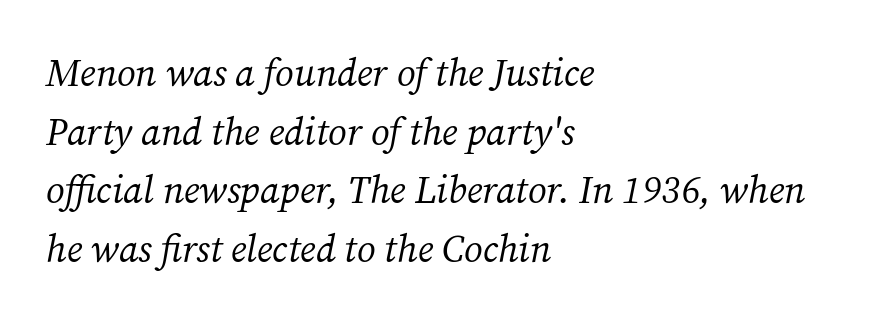
The image shows 38 px regular-weight serif type, italic (leaning right); set left-aligned, normal line spacing (1.54x), normal letter spacing, not underlined; medium stroke contrast and a medium x-height.
